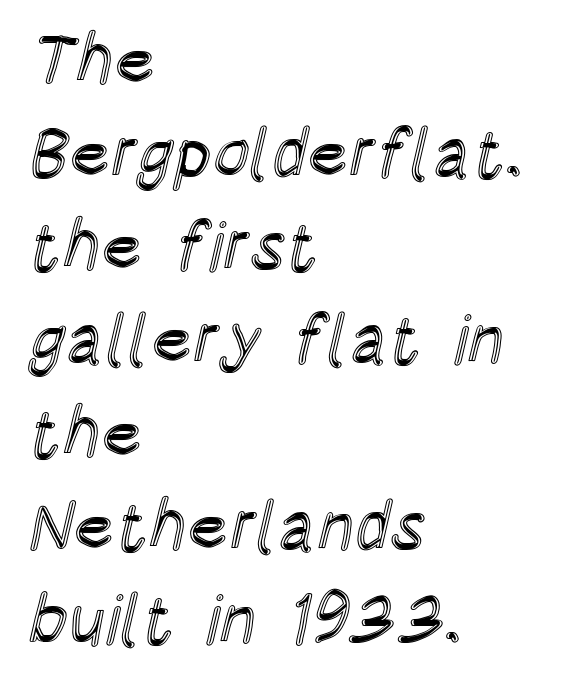
{"width": "condensed", "x_height": "large", "monospaced": "no", "underline": "no", "align": "left", "line_spacing": "normal", "line_spacing_ratio": 1.35, "letter_spacing": "normal", "letter_spacing_em": 0.0, "glyph_px": 69}
